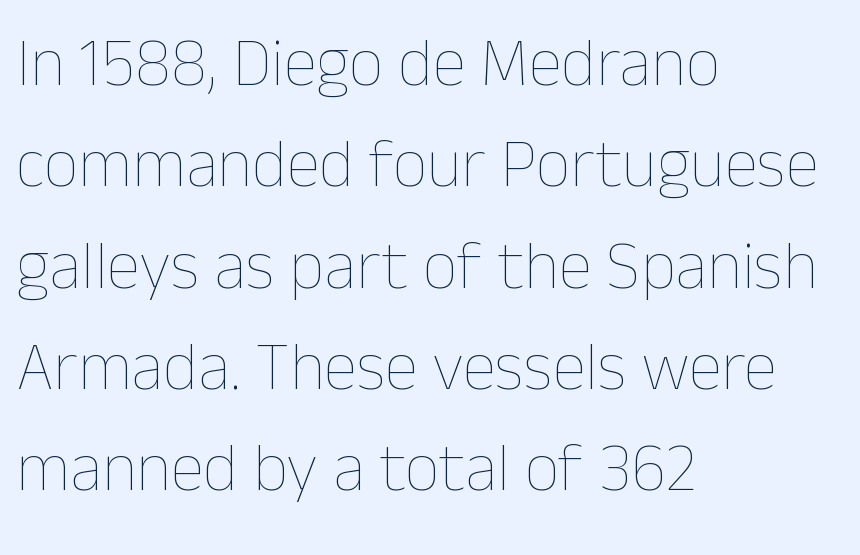
Honestly, the letter spacing is just normal — you wouldn't notice it. The typeface has the unassuming heft of standard copy or less. If you drew a ruler down the left edge, every line would touch it. The baseline area is clear. Looks like regular typesetting: each glyph gets only the width it needs.
